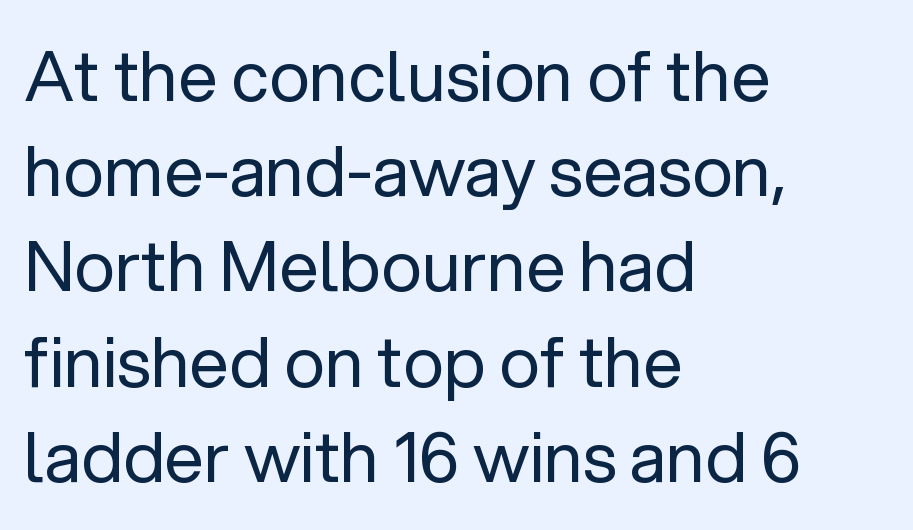
This rendering features lettering with no underline. Vertical stems look standard width or narrower in stroke. Characters remain perfectly vertical along every line. Is the block centered? No — it sits flush against the left margin. Reading down the column, the eye jumps a familiar distance to each next line.
